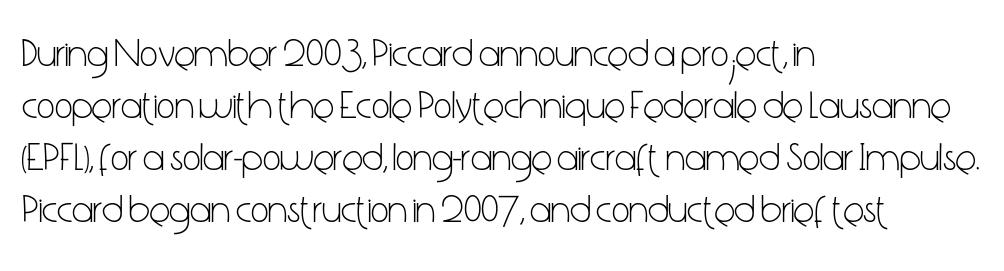
The image shows 39 px light, condensed sans-serif type, upright; set left-aligned, normal line spacing (1.33x), normal letter spacing, not underlined; low stroke contrast and a medium x-height.
